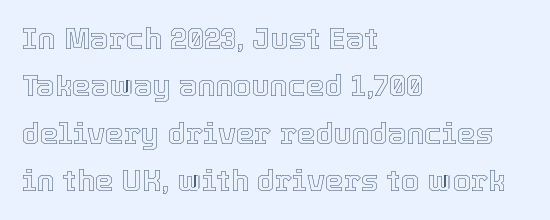
Q: Is the text italic (slanted)? A: No, it is upright.
Q: Is the text underlined? A: No.
Q: How is the paragraph aligned? A: Left-aligned.
Q: Is the spacing between letters normal or unusually wide? A: Normal.
Q: Is the spacing between lines tight, normal or loose? A: Normal.
Q: Width (condensed, normal, or wide)? A: Normal.
Q: x-height? A: Medium.
Q: Monospaced? A: No.
